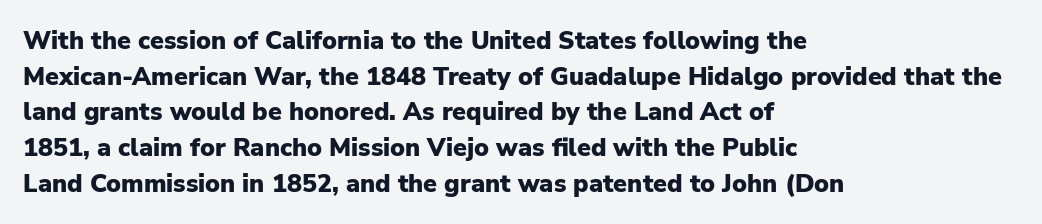
The image shows 25 px bold type, upright; set left-aligned, normal line spacing (1.43x), normal letter spacing, not underlined.
